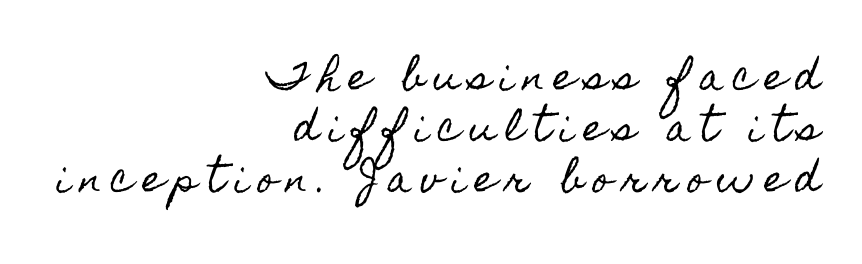
Q: Is the text italic (slanted)? A: Yes.
Q: Is the text underlined? A: No.
Q: How is the paragraph aligned? A: Right-aligned.
Q: Is the spacing between letters normal or unusually wide? A: Unusually wide.
Q: Is the spacing between lines tight, normal or loose? A: Normal.
Q: Width (condensed, normal, or wide)? A: Condensed.
Q: x-height? A: Small.
Q: Monospaced? A: No.
